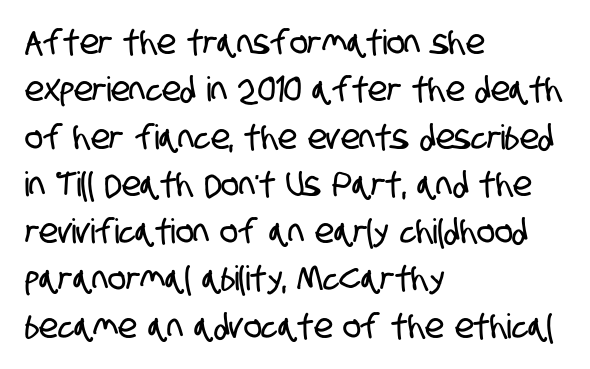
The lines in this sample share a left origin and differ only in where they stop. Note: no serifs on the glyphs. Underlining? Definitely not there. You could call the tracking neutral — neither tight nor loose. Quick note: interline space is typical. Proportional: the letters do not fall into vertical columns.
